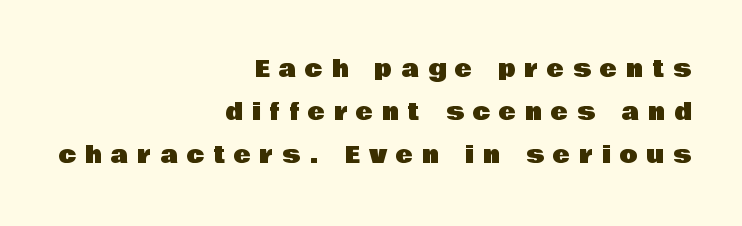
There is plenty of visible air inserted between adjacent glyphs. Unmarked baselines from the first word to the last. The lettering holds an erect, upright posture throughout. The rag falls on the left side of this text block.
